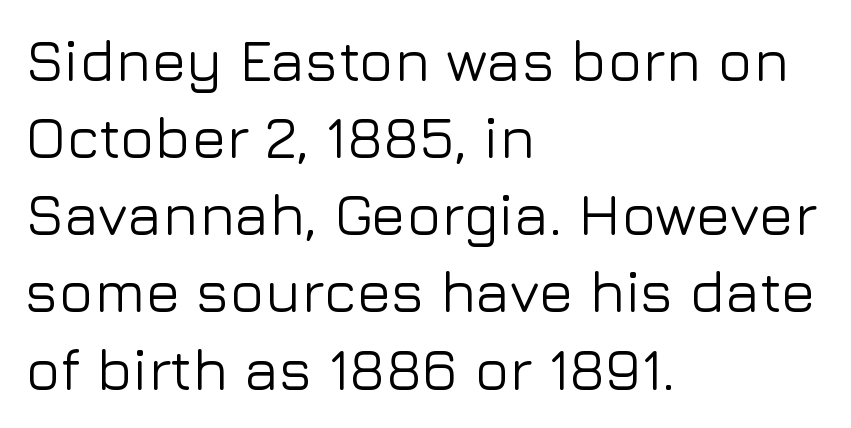
The image shows 58 px sans-serif type, upright; set left-aligned, normal line spacing (1.33x), normal letter spacing, not underlined; low stroke contrast and a medium x-height.
